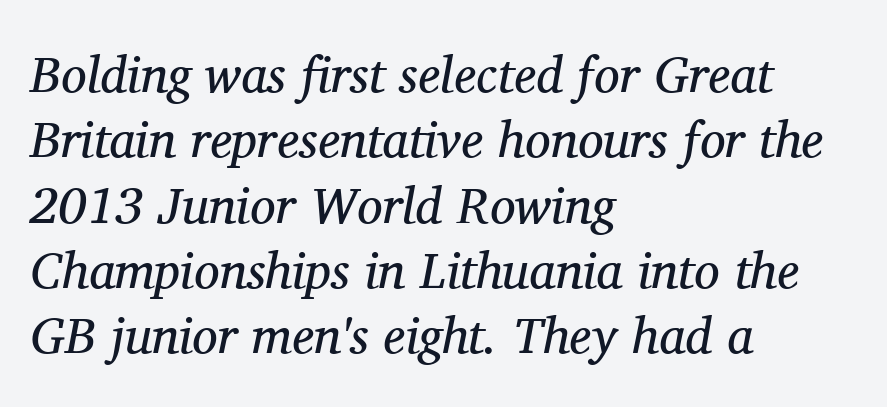
The face used here is seriffed, in the tradition of book romans. In terms of leading, this rendering sits right in the middle. Decoration check: the copy has no underline. Nobody touched the tracking dial on this one. Proportional: the letters do not fall into vertical columns. Emphasis-style slanted type is in use.
